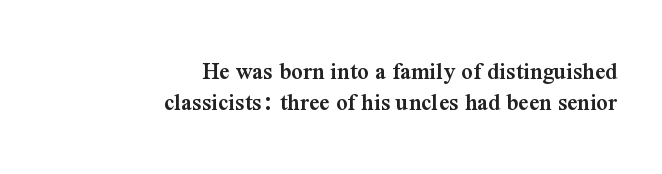
{"italic": "no", "bold": "semi", "underline": "no", "align": "right", "line_spacing": "normal", "line_spacing_ratio": 1.26, "letter_spacing": "normal", "letter_spacing_em": 0.0, "glyph_px": 25}
